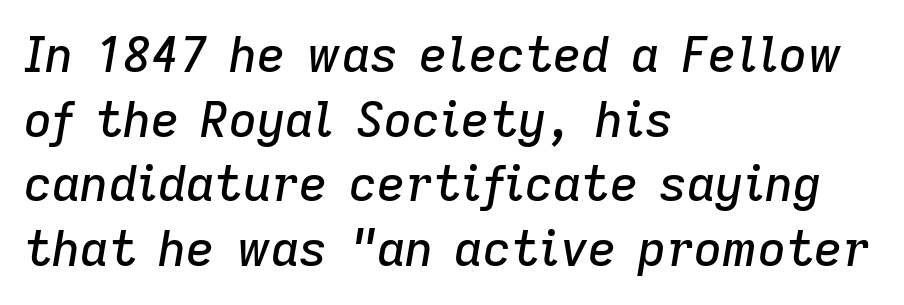
The image shows 49 px text type, italic (leaning right); set left-aligned, normal line spacing (1.32x), normal letter spacing, not underlined; low stroke contrast and a medium x-height.
